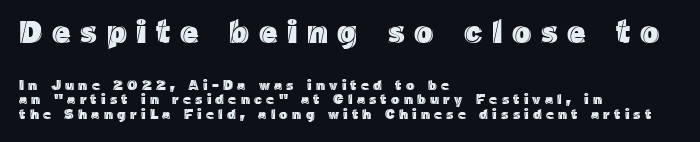
Q: Is the text italic (slanted)? A: No, it is upright.
Q: Is the text underlined? A: No.
Q: How is the paragraph aligned? A: Left-aligned.
Q: Is the spacing between letters normal or unusually wide? A: Unusually wide.
Q: Is the spacing between lines tight, normal or loose? A: Tight.
Q: Which block of text is set in a larger size, the first (top) or the second (bottom)? A: The first (top) one.
Q: Width (condensed, normal, or wide)? A: Normal.
Q: x-height? A: Medium.
Q: Monospaced? A: No.
